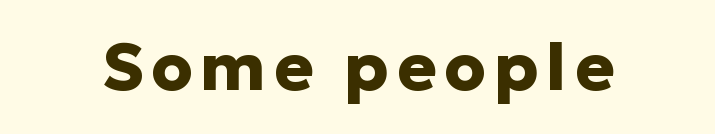
Q: Is the text bold? A: Yes.
Q: Is the text italic (slanted)? A: No, it is upright.
Q: Is the typeface a serif or a sans-serif typeface? A: Sans-serif.
Q: Is the text underlined? A: No.
Q: Width (condensed, normal, or wide)? A: Normal.
Q: Stroke contrast? A: Low.
Q: x-height? A: Medium.
Q: Monospaced? A: No.
